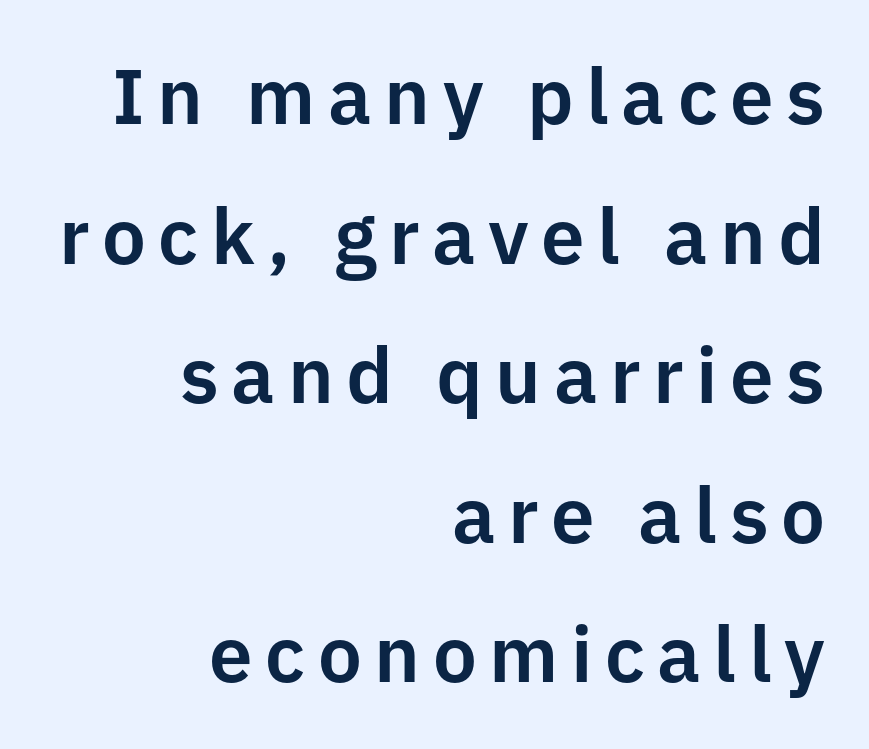
{"serif": "no", "italic": "no", "width": "normal", "stroke_contrast": "low", "x_height": "medium", "monospaced": "no", "underline": "no", "align": "right", "line_spacing_ratio": 1.79, "glyph_px": 78}
